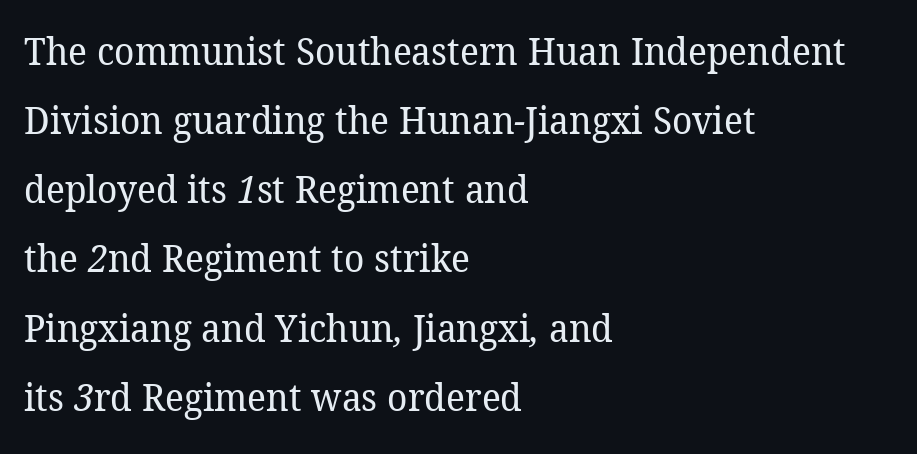
Q: Is the text bold? A: No.
Q: Is the typeface a serif or a sans-serif typeface? A: Serif.
Q: Is the text underlined? A: No.
Q: How is the paragraph aligned? A: Left-aligned.
Q: Is the spacing between letters normal or unusually wide? A: Normal.
Q: Width (condensed, normal, or wide)? A: Normal.
Q: Stroke contrast? A: Low.
Q: x-height? A: Medium.
Q: Monospaced? A: No.
